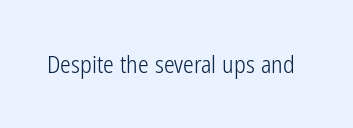
Q: Is the text bold? A: No.
Q: Is the text italic (slanted)? A: No, it is upright.
Q: Is the text underlined? A: No.
Q: Is the spacing between letters normal or unusually wide? A: Normal.
